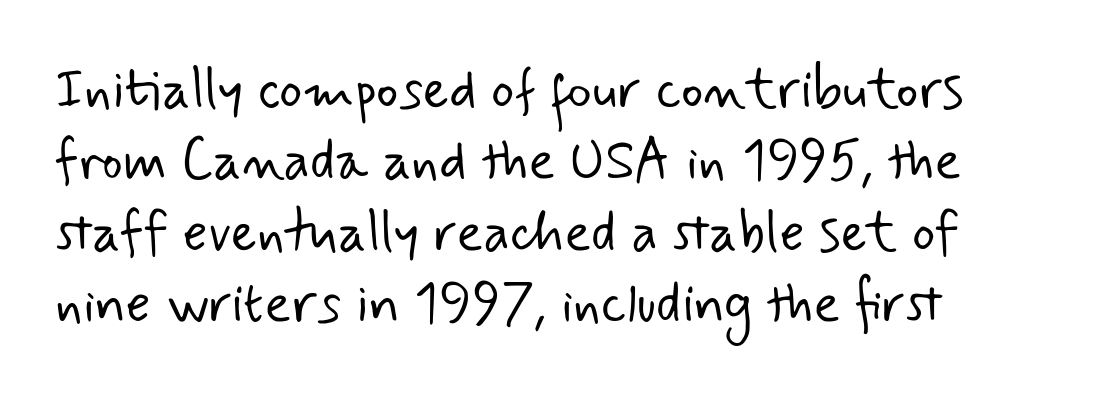
Q: Is the text bold? A: No.
Q: Is the typeface a serif or a sans-serif typeface? A: Sans-serif.
Q: Is the text underlined? A: No.
Q: How is the paragraph aligned? A: Left-aligned.
Q: Is the spacing between letters normal or unusually wide? A: Normal.
Q: Is the spacing between lines tight, normal or loose? A: Normal.
Q: Width (condensed, normal, or wide)? A: Normal.
Q: Stroke contrast? A: Low.
Q: x-height? A: Small.
Q: Monospaced? A: No.
